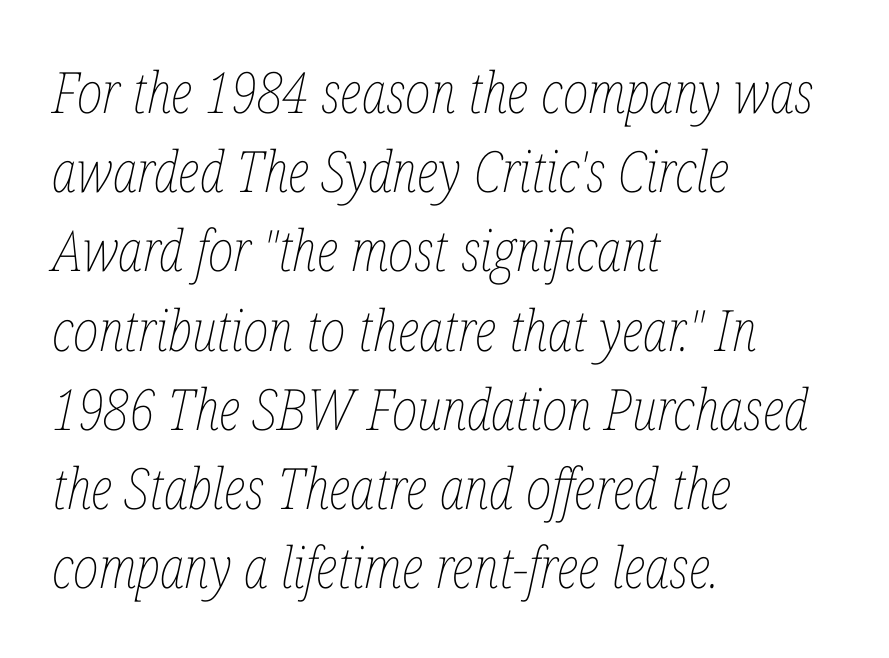
The strip under each line holds only bare page. The lines in this sample share a left origin and differ only in where they stop. The line texture is even and compact thanks to regular tracking. The face used here has a pronounced slope to its letters. Do the characters align in a grid? No, the font is proportional.
